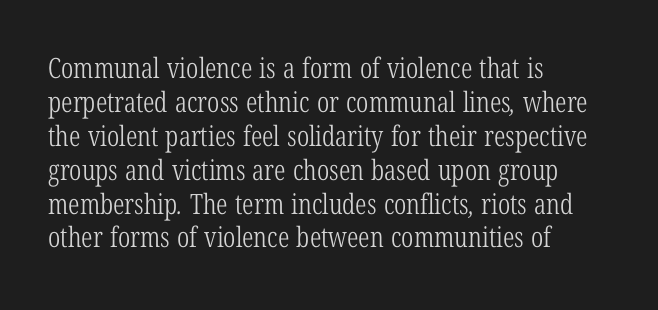
Old-style or modern, the face here clearly has serifs. This rendering uses left alignment, leaving the right contour irregular. Nothing heavy about these letters — not bold at all. The rendering uses natural spacing where letterforms have individual widths.
